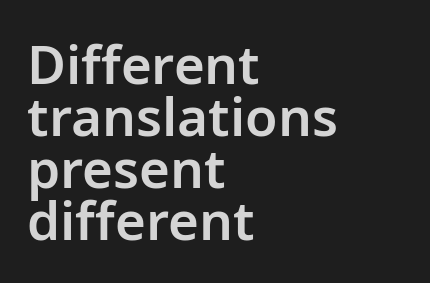
Q: Is the text italic (slanted)? A: No, it is upright.
Q: Is the typeface a serif or a sans-serif typeface? A: Sans-serif.
Q: Is the text underlined? A: No.
Q: How is the paragraph aligned? A: Left-aligned.
Q: Is the spacing between letters normal or unusually wide? A: Normal.
Q: Is the spacing between lines tight, normal or loose? A: Tight.
Q: Width (condensed, normal, or wide)? A: Normal.
Q: Stroke contrast? A: Low.
Q: x-height? A: Medium.
Q: Monospaced? A: No.
